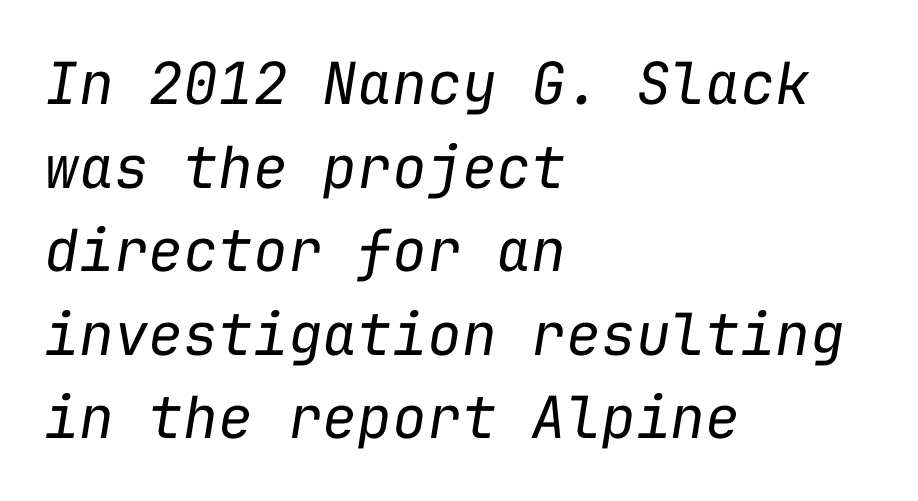
{"italic": "yes", "lean": "right", "slant_degrees": 9, "bold": "no", "weight": "regular", "width": "normal", "stroke_contrast": "low", "x_height": "medium", "monospaced": "yes", "underline": "no", "align": "left", "line_spacing": "normal", "line_spacing_ratio": 1.44, "letter_spacing": "normal", "letter_spacing_em": 0.0, "glyph_px": 58}
